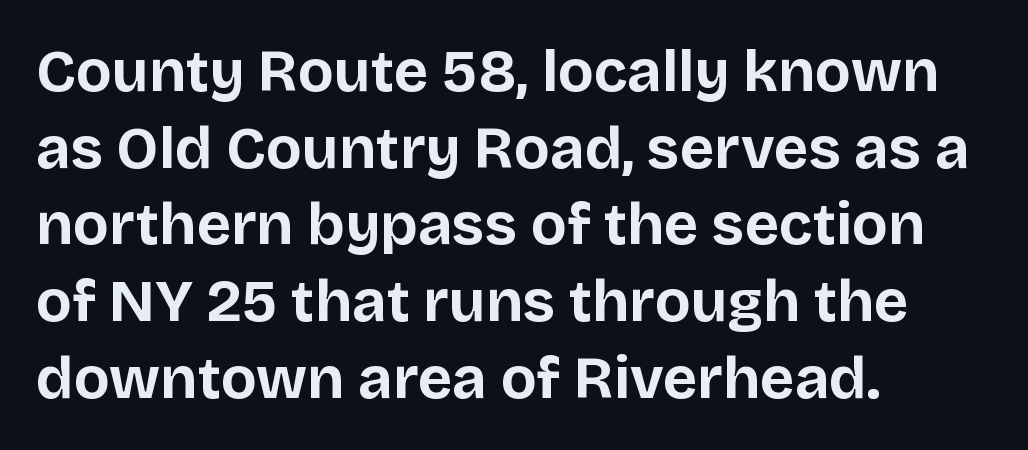
The image shows 59 px bold sans-serif type, upright; set left-aligned, normal line spacing (1.3x), normal letter spacing, not underlined; low stroke contrast and a large x-height.
